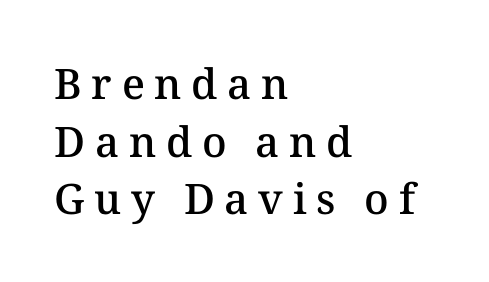
No italicization has been applied; the sample stays upright. Is this a fixed-width face? No — the glyphs have proportional, varying widths. Vertical spacing — default. Compared with typical body copy, the letter spacing here is much looser.
